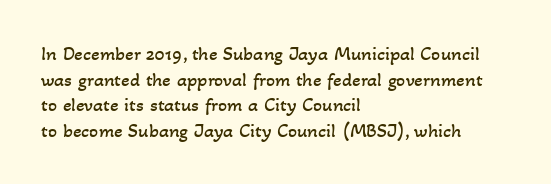
Q: Is the text bold? A: No.
Q: Is the text underlined? A: No.
Q: How is the paragraph aligned? A: Left-aligned.
Q: Is the spacing between letters normal or unusually wide? A: Normal.
Q: Is the spacing between lines tight, normal or loose? A: Normal.
